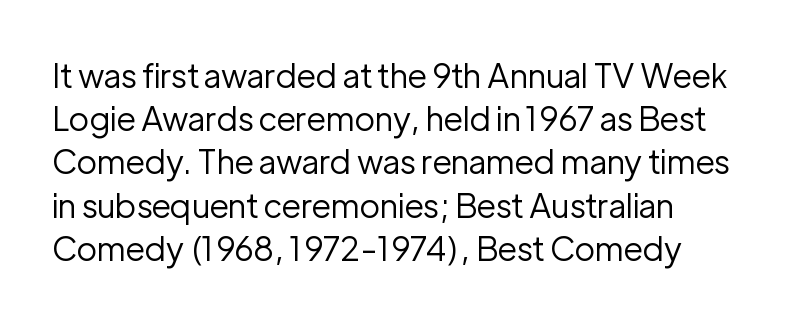
Q: Is the text bold? A: No.
Q: Is the text italic (slanted)? A: No, it is upright.
Q: Is the typeface a serif or a sans-serif typeface? A: Sans-serif.
Q: Is the text underlined? A: No.
Q: How is the paragraph aligned? A: Left-aligned.
Q: Is the spacing between letters normal or unusually wide? A: Normal.
Q: Is the spacing between lines tight, normal or loose? A: Normal.
Q: Width (condensed, normal, or wide)? A: Normal.
Q: Stroke contrast? A: Low.
Q: x-height? A: Medium.
Q: Monospaced? A: No.
